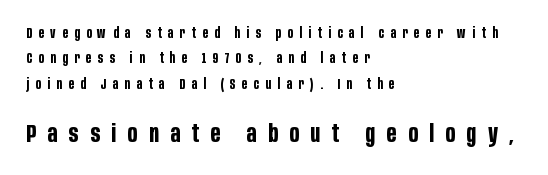
The image shows 25 px bold type, upright; set left-aligned, line spacing 1.81x, unusually wide letter spacing (+0.46 em), not underlined; the second (bottom) block is 1.79x larger.
